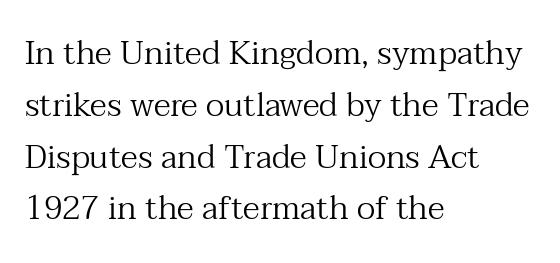
Q: Is the text bold? A: No.
Q: Is the text italic (slanted)? A: No, it is upright.
Q: Is the typeface a serif or a sans-serif typeface? A: Serif.
Q: Is the text underlined? A: No.
Q: How is the paragraph aligned? A: Left-aligned.
Q: Is the spacing between letters normal or unusually wide? A: Normal.
Q: Is the spacing between lines tight, normal or loose? A: Normal.
Q: Width (condensed, normal, or wide)? A: Normal.
Q: Stroke contrast? A: Medium.
Q: x-height? A: Medium.
Q: Monospaced? A: No.
